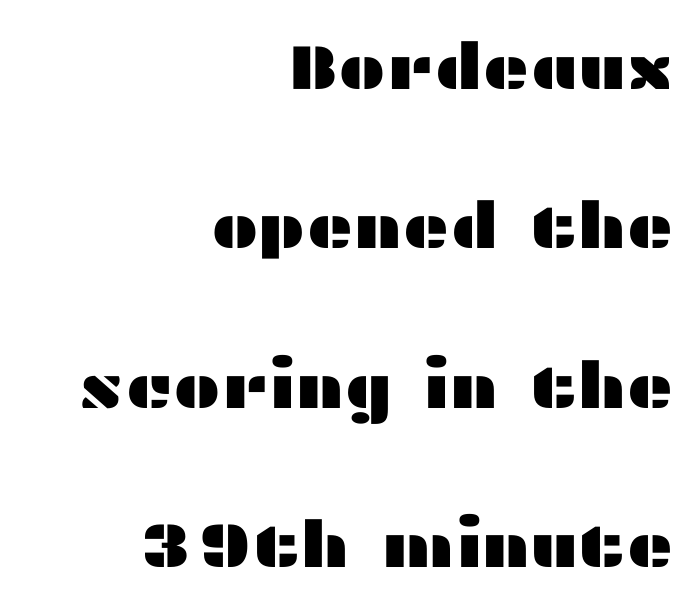
Rendered with straight, roman letterforms. You could call the tracking neutral — neither tight nor loose. Varying glyph widths throughout — classic text-font behaviour. Regarding serifs, this sample does without them. Check under the words: just untouched page.
